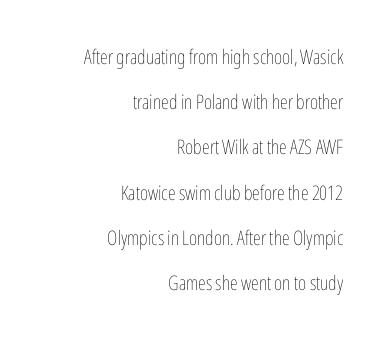
Q: Is the text bold? A: No.
Q: Is the text italic (slanted)? A: No, it is upright.
Q: Is the text underlined? A: No.
Q: How is the paragraph aligned? A: Right-aligned.
Q: Is the spacing between letters normal or unusually wide? A: Normal.
Q: Is the spacing between lines tight, normal or loose? A: Loose.
